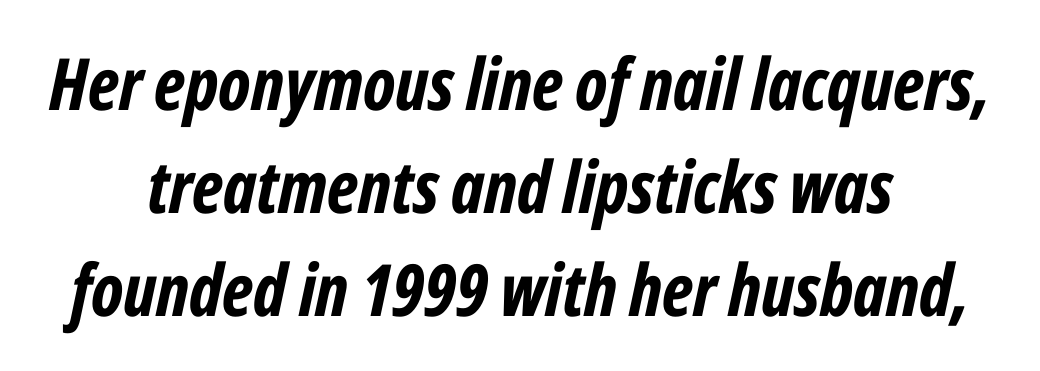
{"italic": "yes", "lean": "right", "slant_degrees": 12, "bold": "yes", "weight": "bold", "width": "condensed", "stroke_contrast": "low", "x_height": "medium", "monospaced": "no", "underline": "no", "align": "center", "line_spacing": "normal", "line_spacing_ratio": 1.43, "letter_spacing": "normal", "letter_spacing_em": 0.0, "glyph_px": 72}
